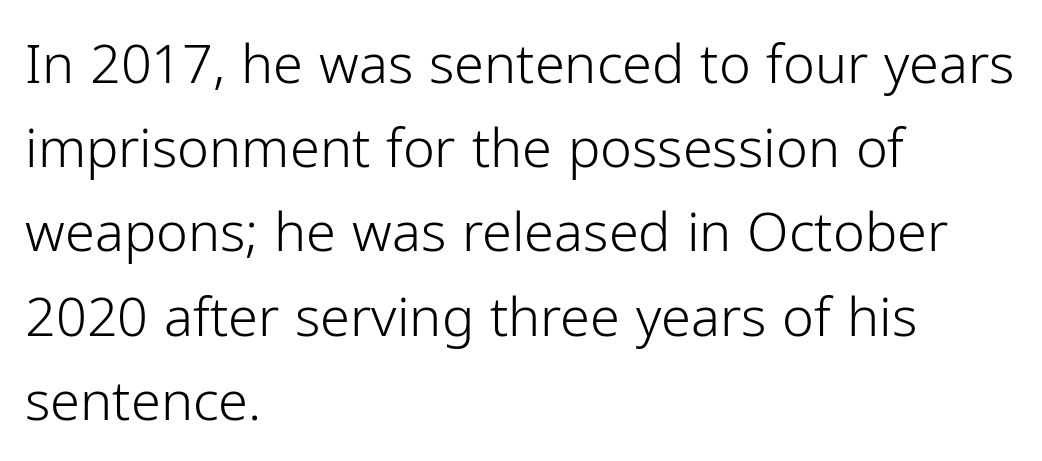
{"serif": "no", "italic": "no", "bold": "no", "weight": "light", "width": "normal", "stroke_contrast": "low", "x_height": "medium", "monospaced": "no", "underline": "no", "align": "left", "line_spacing": "normal", "line_spacing_ratio": 1.56, "letter_spacing": "normal", "letter_spacing_em": 0.0, "glyph_px": 54}
